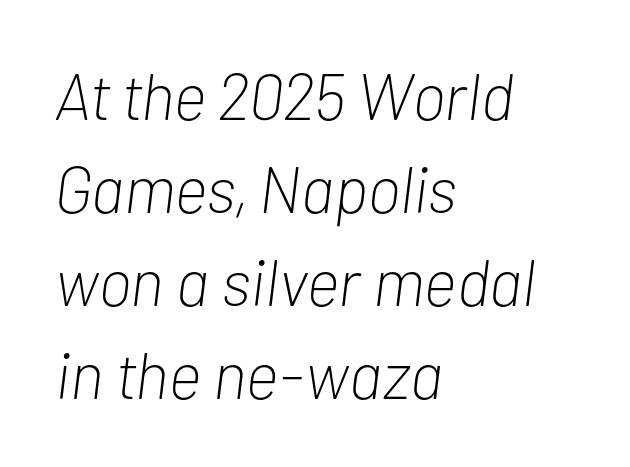
The rendering uses natural spacing where letterforms have individual widths. The typography opts for an oblique posture over an upright one. Weight: not bold — regular or lighter. Regular leading. Words float on clear page, feet unadorned. In terms of letterspacing, this is plain default setting.
